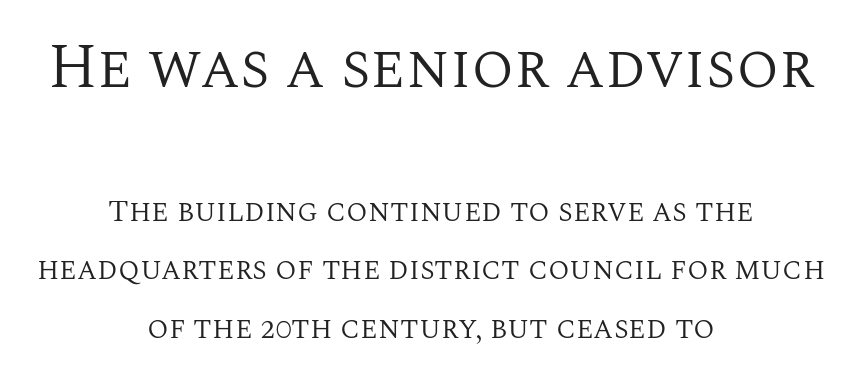
Is the letter spacing exaggerated? No — it looks like the ordinary default. Think of a printed novel: that variable character pitch is what you see here. Alignment: centered. The font family rendered here belongs to the serif group. Rendered with straight, roman letterforms.
